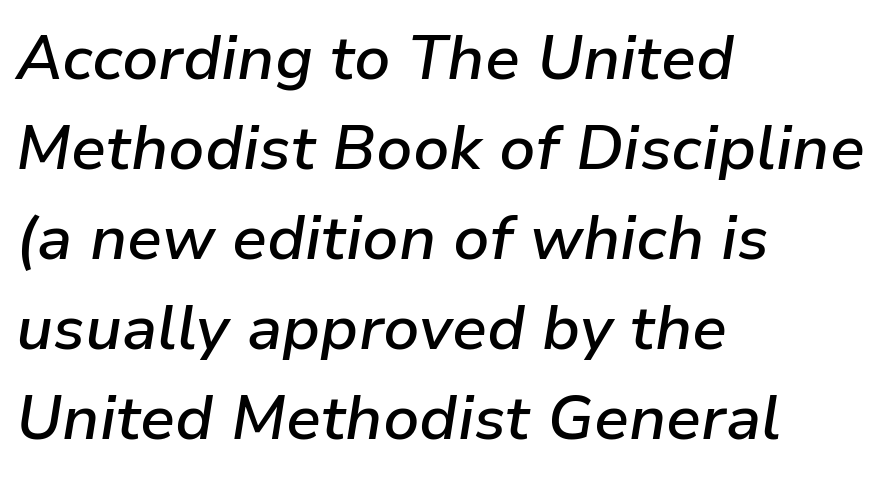
Q: Is the text bold? A: Semi-bold.
Q: Is the text italic (slanted)? A: Yes, it leans right by about 9 degrees.
Q: Is the text underlined? A: No.
Q: How is the paragraph aligned? A: Left-aligned.
Q: Is the spacing between letters normal or unusually wide? A: Normal.
Q: Is the spacing between lines tight, normal or loose? A: Normal.
Q: Width (condensed, normal, or wide)? A: Normal.
Q: Stroke contrast? A: Low.
Q: x-height? A: Medium.
Q: Monospaced? A: No.
